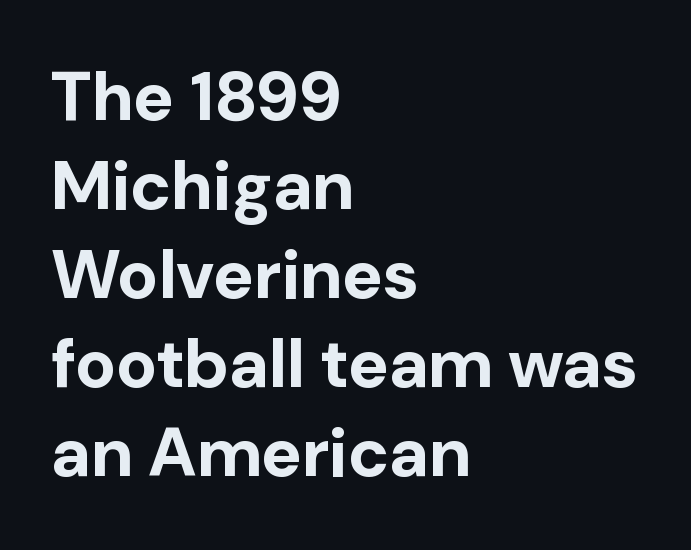
The image shows 69 px bold sans-serif type, upright; set left-aligned, normal line spacing (1.29x), normal letter spacing, not underlined; low stroke contrast and a medium x-height.
